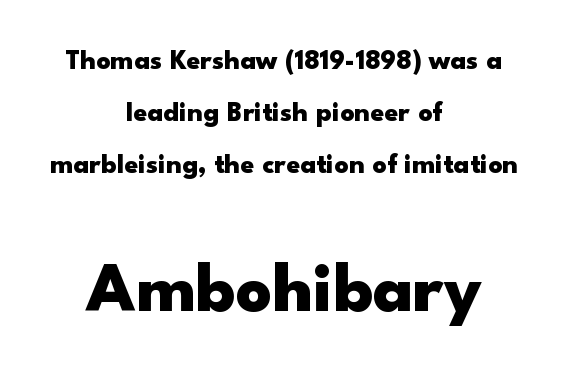
{"serif": "no", "italic": "no", "bold": "yes", "weight": "heavy", "width": "wide", "stroke_contrast": "low", "x_height": "small", "monospaced": "no", "underline": "no", "align": "center", "line_spacing_ratio": 1.85, "letter_spacing": "normal", "letter_spacing_em": 0.0, "larger_block": "second", "size_ratio": 2.54, "glyph_px": 71}
